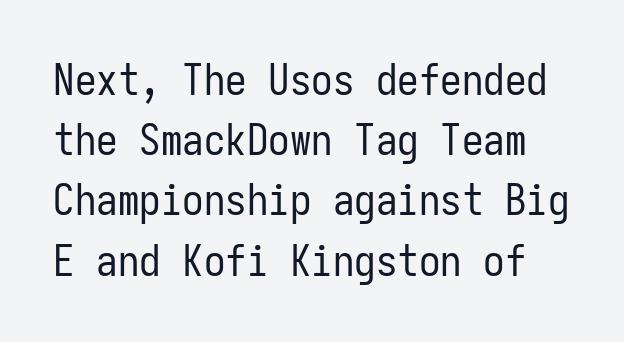
{"serif": "no", "italic": "no", "bold": "no", "weight": "regular", "width": "condensed", "stroke_contrast": "low", "x_height": "medium", "monospaced": "yes", "underline": "no", "line_spacing": "normal", "line_spacing_ratio": 1.4, "letter_spacing": "normal", "letter_spacing_em": 0.0, "glyph_px": 43}
